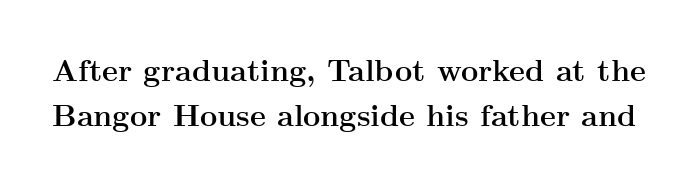
{"serif": "yes", "italic": "no", "bold": "yes", "weight": "semibold", "width": "wide", "stroke_contrast": "medium", "x_height": "small", "monospaced": "no", "underline": "no", "line_spacing": "normal", "line_spacing_ratio": 1.51, "letter_spacing": "normal", "letter_spacing_em": 0.0, "glyph_px": 30}
